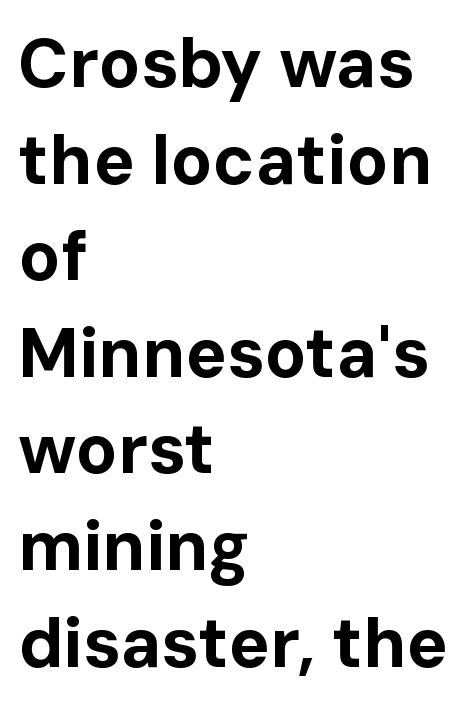
Students, this is bold: see how much ink each stroke carries. Each letter's strokes conclude bluntly, with no projecting serifs. The block of text has a typical density, with ordinary space between rows. Does the lettering tilt? It doesn't — this is upright. The zone under the glyphs is completely vacant.
